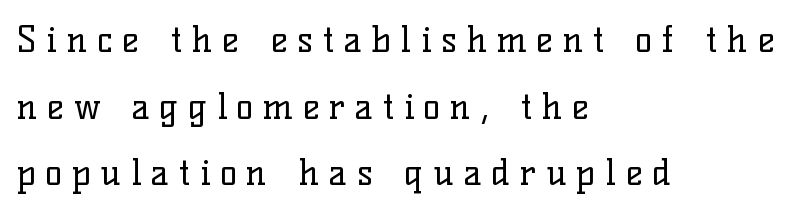
Q: Is the text bold? A: No.
Q: Is the text italic (slanted)? A: No, it is upright.
Q: Is the typeface a serif or a sans-serif typeface? A: Serif.
Q: Is the text underlined? A: No.
Q: How is the paragraph aligned? A: Left-aligned.
Q: Is the spacing between letters normal or unusually wide? A: Unusually wide.
Q: Width (condensed, normal, or wide)? A: Normal.
Q: Stroke contrast? A: Low.
Q: x-height? A: Medium.
Q: Monospaced? A: No.
